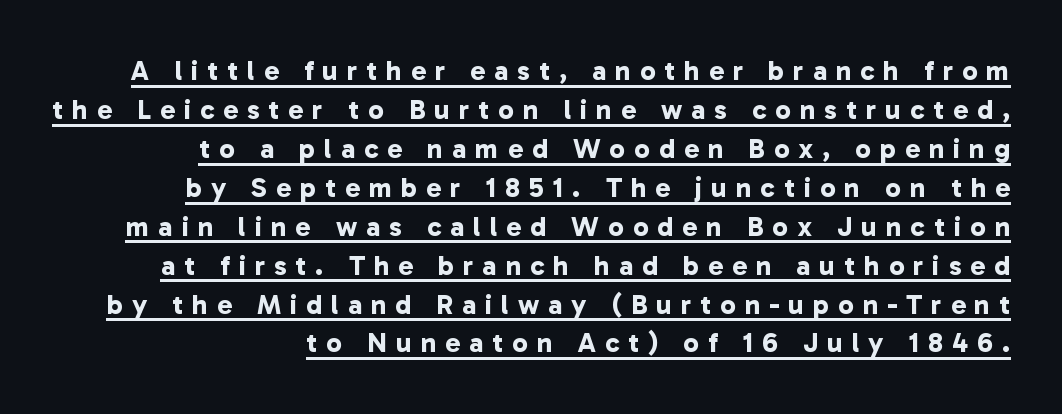
The image shows 28 px bold sans-serif type; set right-aligned, normal line spacing (1.39x), unusually wide letter spacing (+0.32 em), underlined; low stroke contrast and a medium x-height.
